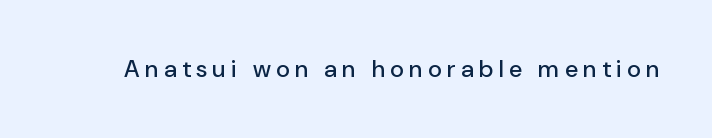
A typesetter would call this heavily tracked-out type. Just letters on the line, the space beneath them empty. Unlike italic type, these characters show no tilt at all.
